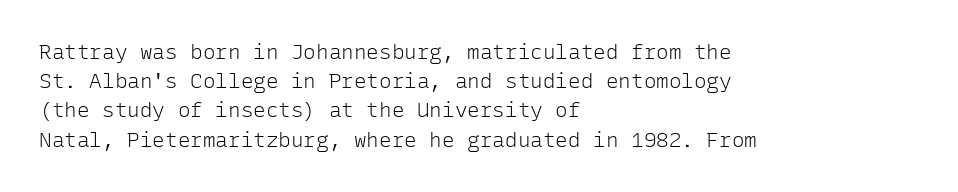
{"italic": "no", "bold": "no", "underline": "no", "align": "left", "line_spacing": "normal", "line_spacing_ratio": 1.39, "letter_spacing": "normal", "letter_spacing_em": 0.0, "glyph_px": 21}
